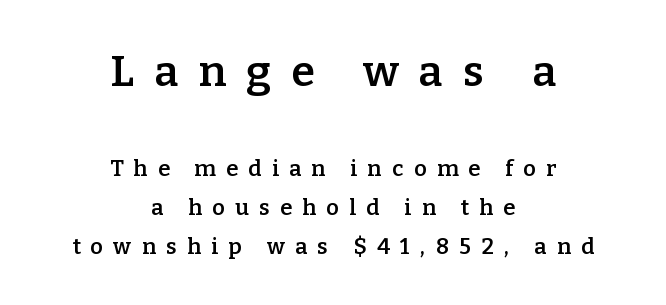
The image shows 43 px semibold serif type, upright; set centered, line spacing 1.76x, unusually wide letter spacing (+0.47 em), not underlined; the first (top) block is 1.95x larger; low stroke contrast and a medium x-height.
